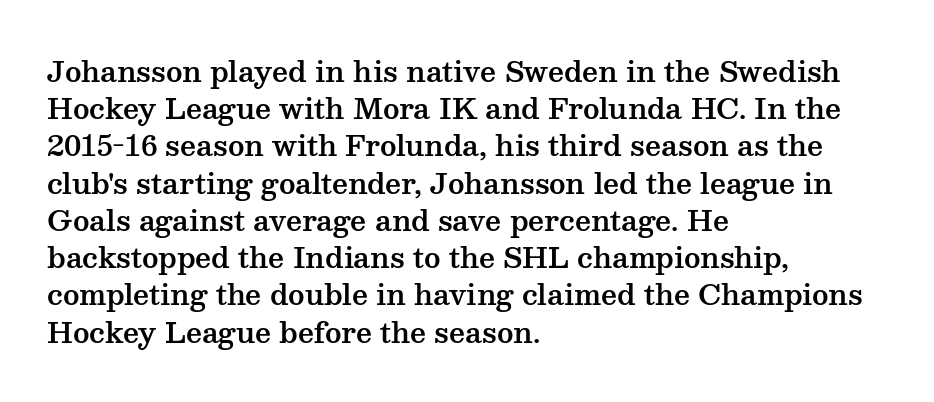
The image shows 28 px wide serif type, upright; set left-aligned, normal line spacing (1.33x), normal letter spacing, not underlined; medium stroke contrast and a medium x-height.
